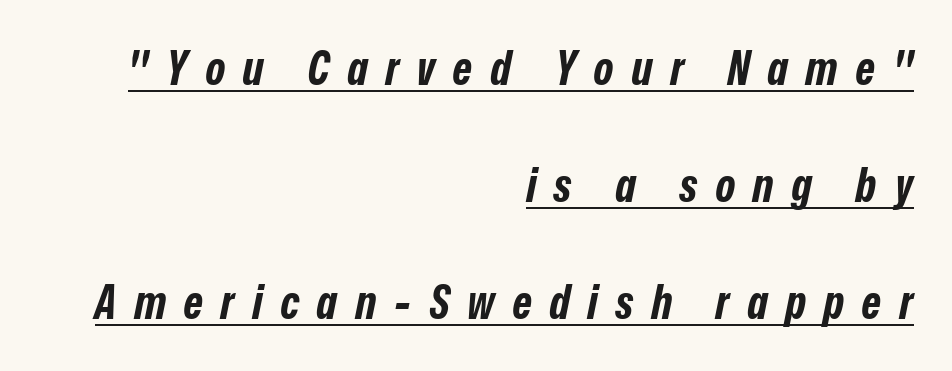
The image shows 47 px bold, condensed type, italic (leaning right); set right-aligned, loose line spacing (2.49x), unusually wide letter spacing (+0.38 em), underlined; low stroke contrast and a medium x-height.
